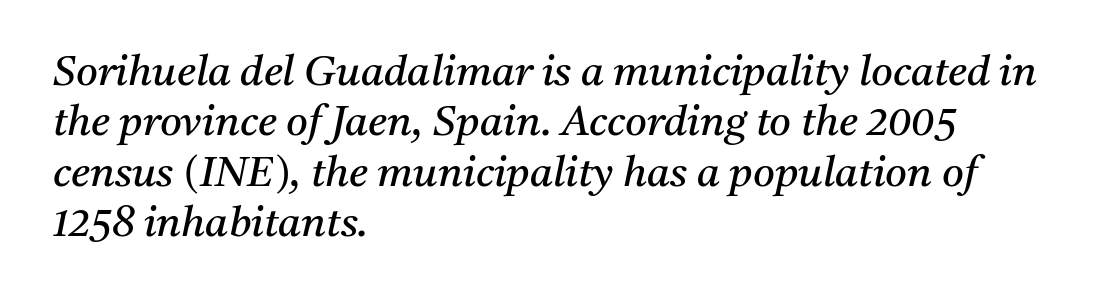
{"serif": "yes", "italic": "yes", "lean": "right", "slant_degrees": 11, "bold": "no", "weight": "regular", "width": "normal", "stroke_contrast": "medium", "x_height": "medium", "monospaced": "no", "underline": "no", "align": "left", "line_spacing_ratio": 1.2, "letter_spacing": "normal", "letter_spacing_em": 0.0, "glyph_px": 42}
